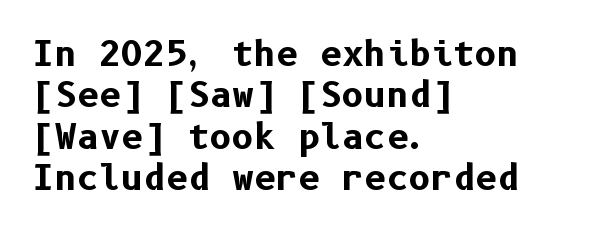
The image shows 34 px bold sans-serif type, upright; set left-aligned, line spacing 1.22x, normal letter spacing, not underlined; low stroke contrast and a medium x-height.
